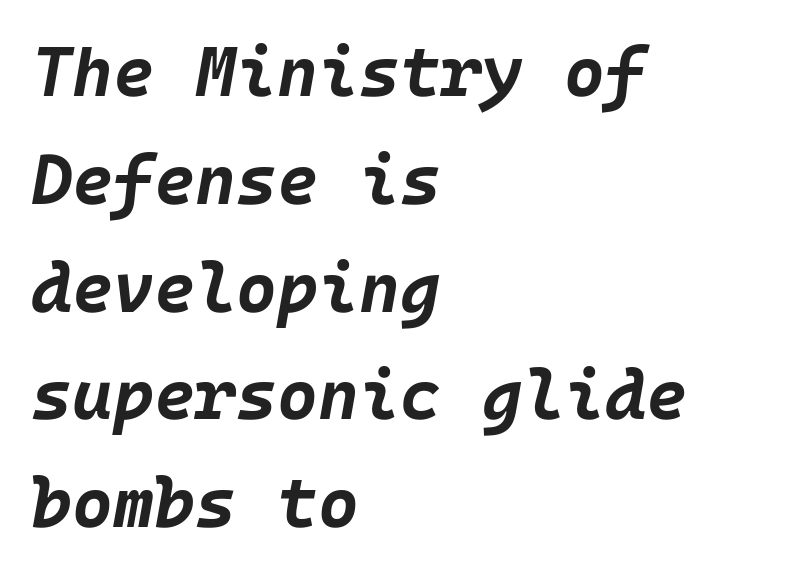
The letterforms sit shoulder to shoulder at normal distance. How would I describe the line gaps? Plain and ordinary. Is the block centered? No — it sits flush against the left margin. Strokes here are thick enough to call this a true bold. The zone under the glyphs is completely vacant. Looking at the ascenders, they clearly lean.
